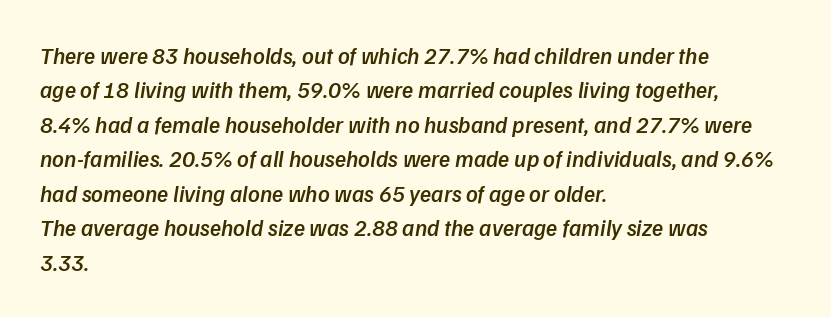
Q: Is the text bold? A: Semi-bold.
Q: Is the text italic (slanted)? A: Yes, it leans right by about 9 degrees.
Q: Is the text underlined? A: No.
Q: How is the paragraph aligned? A: Left-aligned.
Q: Is the spacing between letters normal or unusually wide? A: Normal.
Q: Is the spacing between lines tight, normal or loose? A: Normal.
